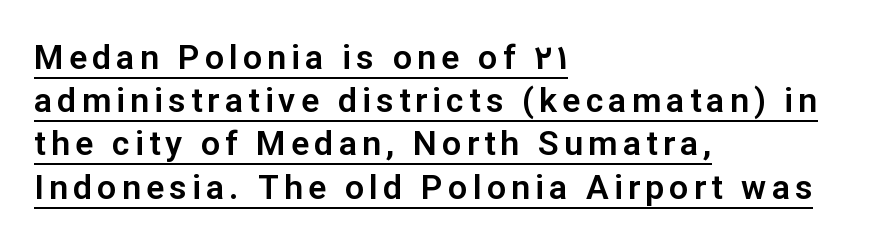
Q: Is the text italic (slanted)? A: No, it is upright.
Q: Is the typeface a serif or a sans-serif typeface? A: Sans-serif.
Q: Is the text underlined? A: Yes.
Q: How is the paragraph aligned? A: Left-aligned.
Q: Is the spacing between lines tight, normal or loose? A: Normal.
Q: Width (condensed, normal, or wide)? A: Normal.
Q: Stroke contrast? A: Low.
Q: x-height? A: Medium.
Q: Monospaced? A: No.
